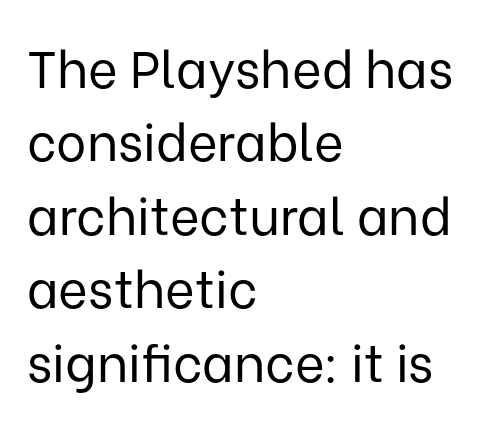
Do the characters align in a grid? No, the font is proportional. No extra tracking has been applied to these lines. No feet cap the strokes, marking this as sans-serif type. Vertical stems look standard width or narrower in stroke.
